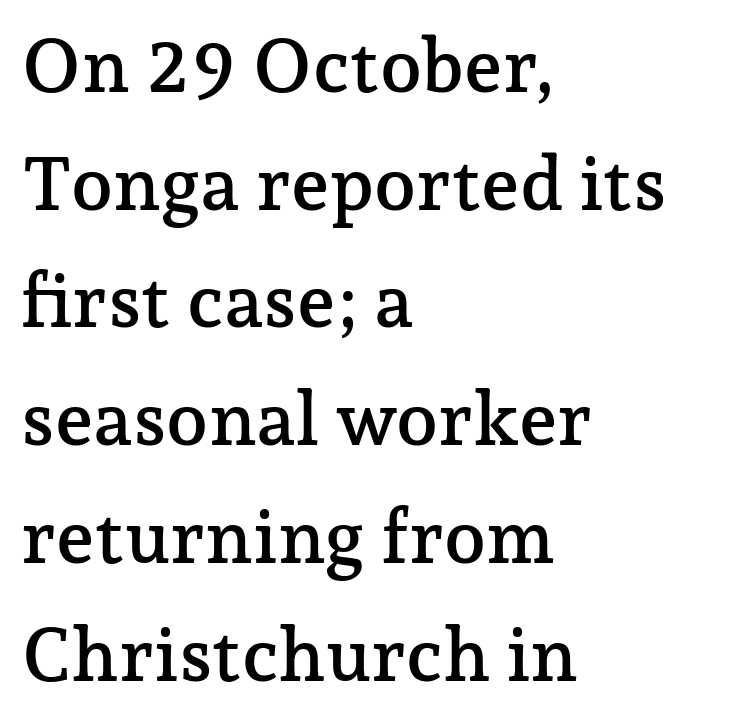
{"serif": "yes", "italic": "no", "width": "normal", "stroke_contrast": "low", "x_height": "medium", "monospaced": "no", "underline": "no", "align": "left", "line_spacing": "normal", "line_spacing_ratio": 1.57, "letter_spacing": "normal", "letter_spacing_em": 0.0, "glyph_px": 75}
